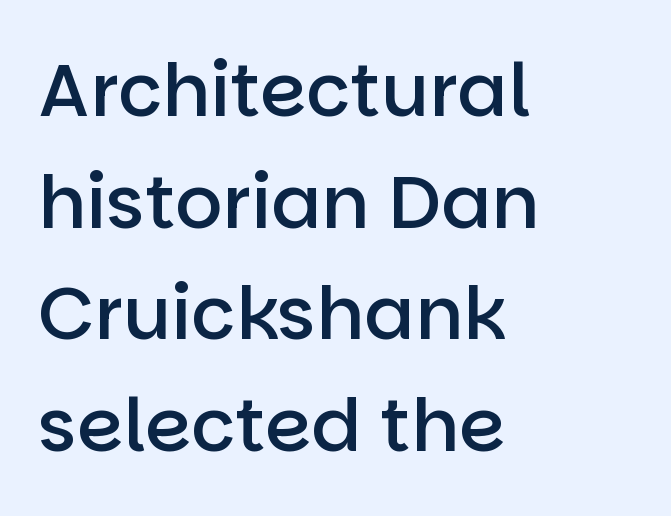
{"serif": "no", "italic": "no", "bold": "semi", "weight": "semibold", "width": "normal", "stroke_contrast": "low", "x_height": "large", "monospaced": "no", "underline": "no", "align": "left", "line_spacing": "normal", "line_spacing_ratio": 1.51, "letter_spacing": "normal", "letter_spacing_em": 0.0, "glyph_px": 74}
